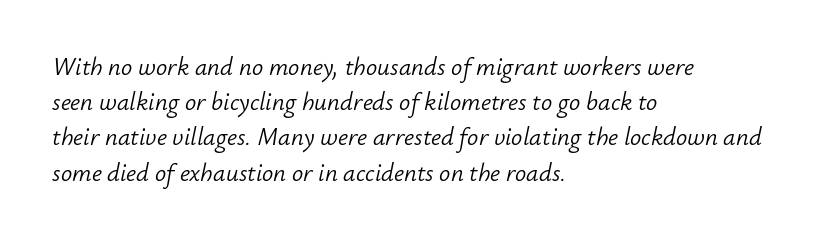
The image shows 25 px text type, italic (leaning right); set left-aligned, normal line spacing (1.41x), normal letter spacing, not underlined.
